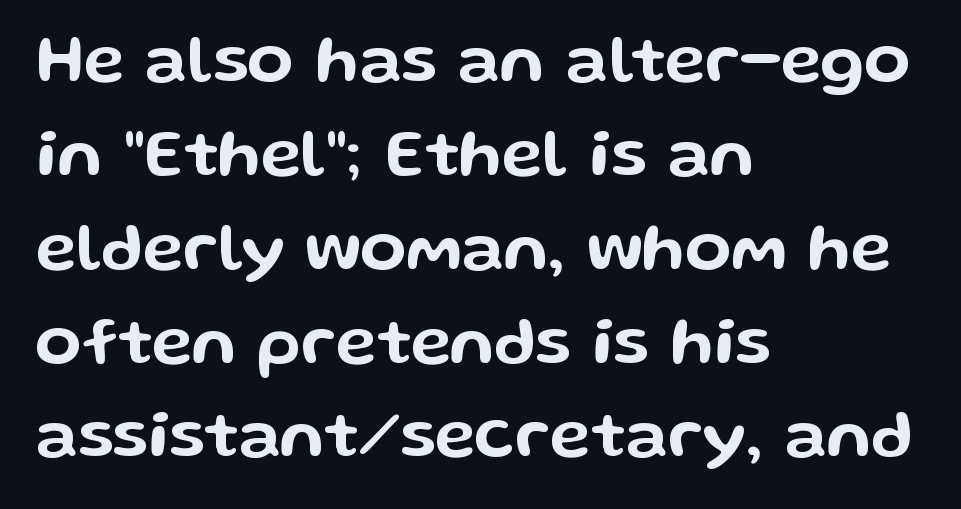
Q: Is the text italic (slanted)? A: No, it is upright.
Q: Is the typeface a serif or a sans-serif typeface? A: Sans-serif.
Q: Is the text underlined? A: No.
Q: How is the paragraph aligned? A: Left-aligned.
Q: Is the spacing between letters normal or unusually wide? A: Normal.
Q: Is the spacing between lines tight, normal or loose? A: Normal.
Q: Width (condensed, normal, or wide)? A: Wide.
Q: Stroke contrast? A: Low.
Q: x-height? A: Medium.
Q: Monospaced? A: No.
